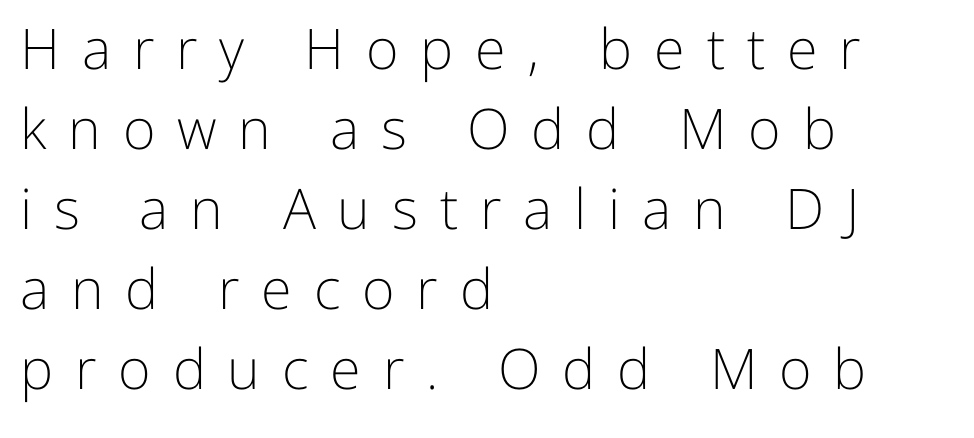
The image shows 56 px light sans-serif type, upright; set left-aligned, normal line spacing (1.43x), unusually wide letter spacing (+0.39 em), not underlined; low stroke contrast and a medium x-height.
